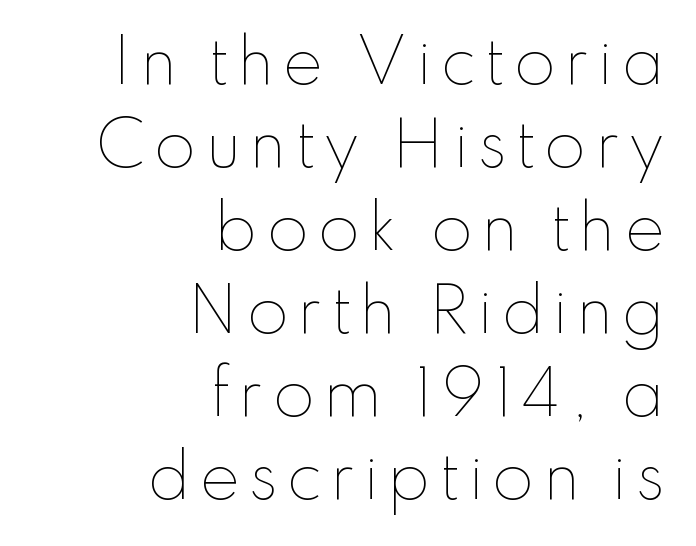
Counters stay open thanks to moderate or lighter strokes. Regarding leading, the lines here are spaced in the standard way. Does the lettering tilt? It doesn't — this is upright. Which margin do the lines hug? The right one — the left edge is uneven. Descender tails drop into unmarked territory.
